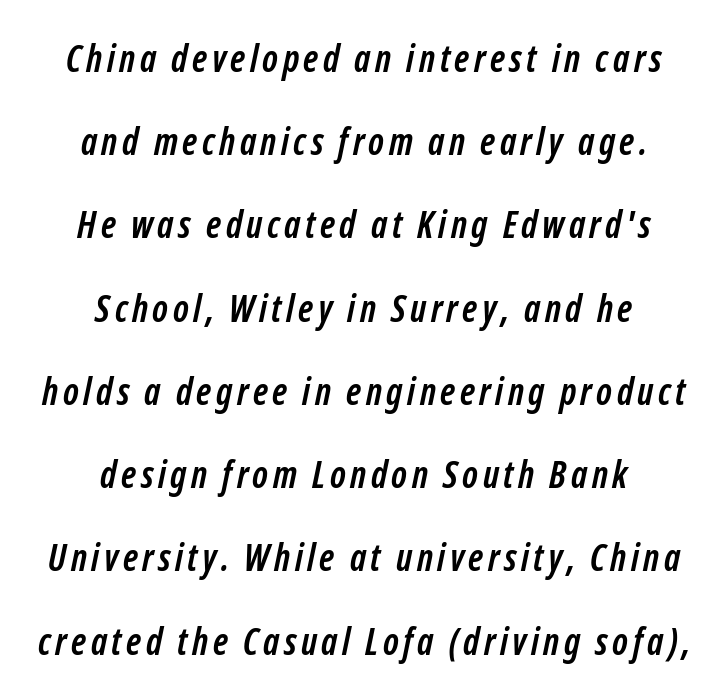
The image shows 37 px semibold, condensed sans-serif type; set centered, loose line spacing (2.25x), not underlined; low stroke contrast and a medium x-height.
